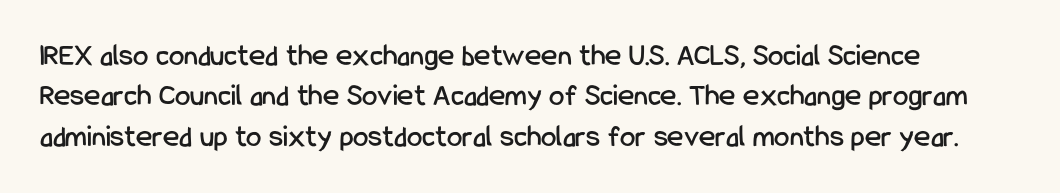
The image shows 31 px condensed sans-serif type, upright; set left-aligned, normal line spacing (1.3x), normal letter spacing, not underlined; low stroke contrast and a medium x-height.
